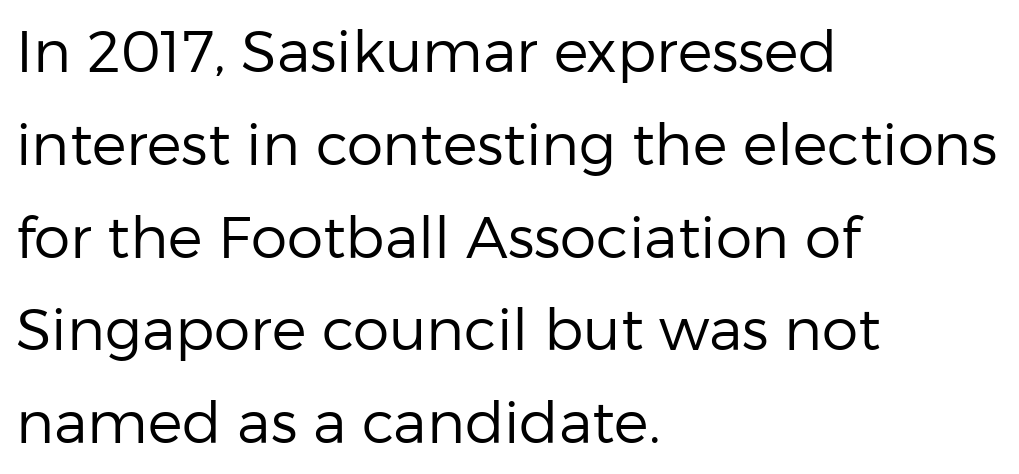
The rendering anchors every line to the left-hand side. Beneath every word, the page is bare. The designer went with a sans here, leaving each stem footless. Nobody touched the tracking dial on this one.
